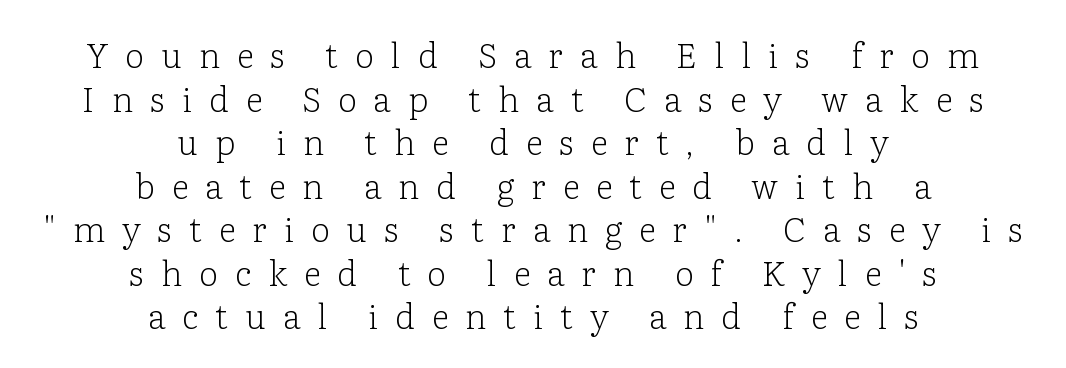
Descender tails drop into unmarked territory. The passage shown is typeset with a serif family. Glyph-to-glyph distance is far greater than everyday printed text. One-word summary of the alignment: center. Note the varied advance widths — an 'i' is clearly narrower than an 'm'. Nothing heavy about these letters — not bold at all.
